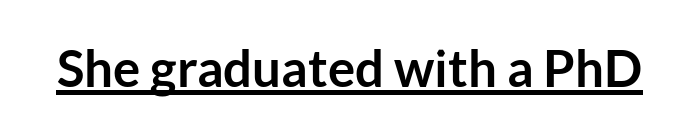
The image shows 51 px semibold sans-serif type, upright; set normal letter spacing, underlined; low stroke contrast and a medium x-height.
